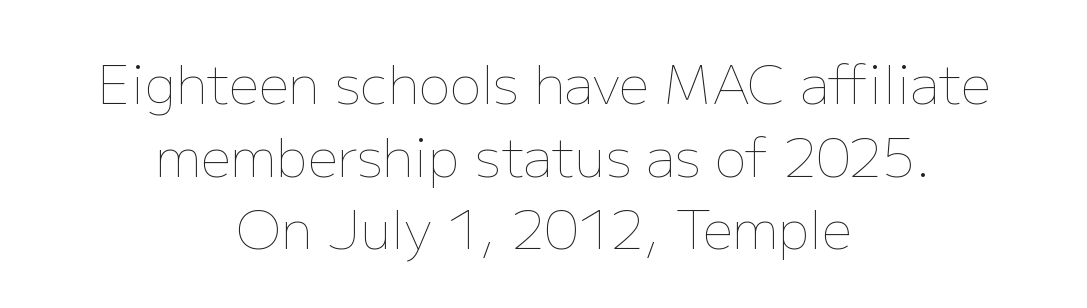
Q: Is the text bold? A: No.
Q: Is the text italic (slanted)? A: No, it is upright.
Q: Is the text underlined? A: No.
Q: How is the paragraph aligned? A: Centered.
Q: Is the spacing between letters normal or unusually wide? A: Normal.
Q: Is the spacing between lines tight, normal or loose? A: Normal.
Q: Width (condensed, normal, or wide)? A: Normal.
Q: Stroke contrast? A: Low.
Q: x-height? A: Medium.
Q: Monospaced? A: No.
